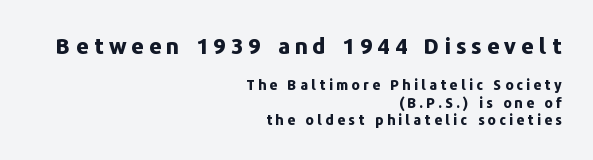
The letters in the upper block stand taller than those in the block below. Every row of glyphs terminates at an identical x-position on the right. How are the letters spaced? Widely, with obvious added tracking. Bare-footed words on every line.
